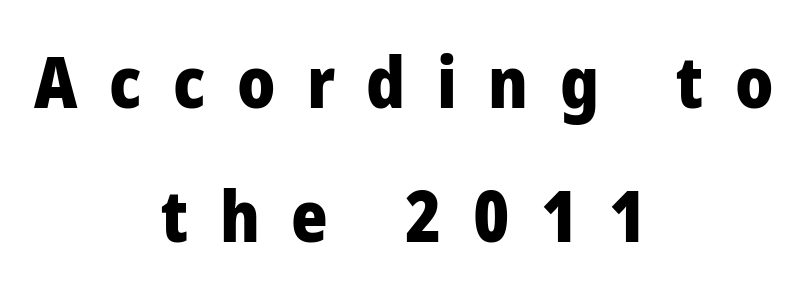
The image shows 70 px heavy sans-serif type, upright; set centered, loose line spacing (1.92x), unusually wide letter spacing (+0.45 em), not underlined; low stroke contrast and a medium x-height.
